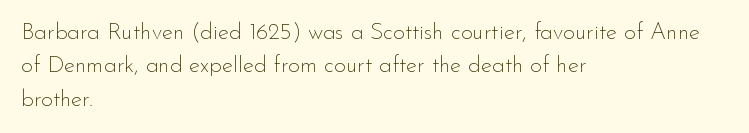
The image shows 23 px text type, upright; set left-aligned, normal line spacing (1.45x), normal letter spacing, not underlined.
